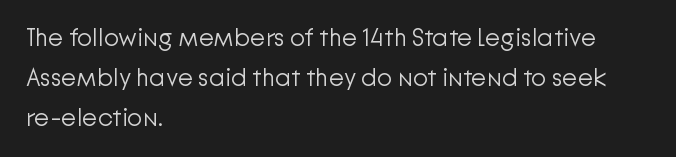
Q: Is the text bold? A: No.
Q: Is the text italic (slanted)? A: No, it is upright.
Q: Is the text underlined? A: No.
Q: How is the paragraph aligned? A: Left-aligned.
Q: Is the spacing between letters normal or unusually wide? A: Normal.
Q: Is the spacing between lines tight, normal or loose? A: Normal.
